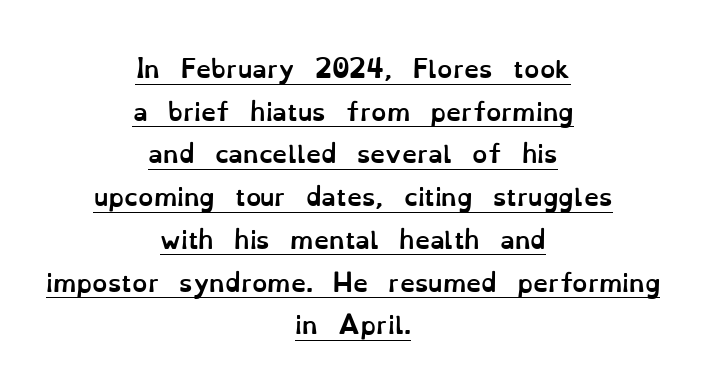
{"italic": "no", "bold": "yes", "underline": "yes", "align": "center", "line_spacing_ratio": 1.78, "letter_spacing": "normal", "letter_spacing_em": 0.0, "glyph_px": 24}
